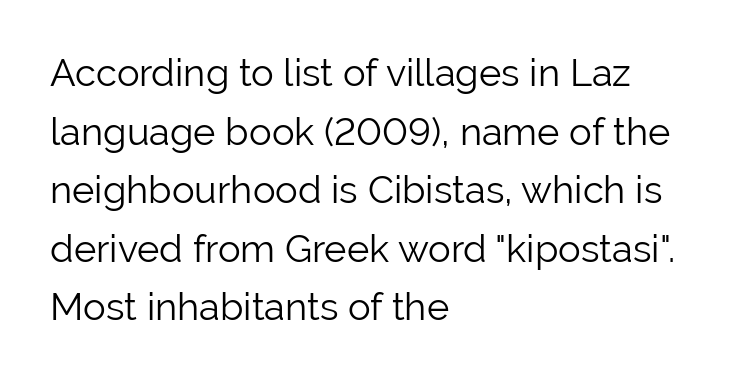
No extra ink here — the face is not bold. Successive baselines arrive at the customary interval. Varying glyph widths throughout — classic text-font behaviour. The lettering holds an erect, upright posture throughout.
